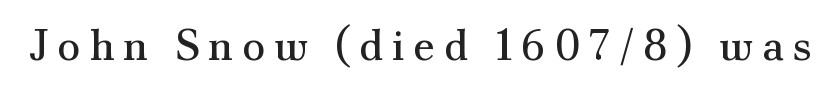
{"serif": "yes", "italic": "no", "bold": "no", "weight": "regular", "width": "normal", "stroke_contrast": "medium", "x_height": "small", "monospaced": "no", "underline": "no", "letter_spacing": "wide", "letter_spacing_em": 0.2, "glyph_px": 43}
